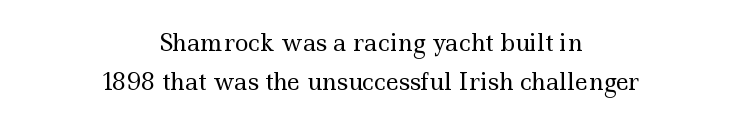
{"italic": "no", "bold": "no", "underline": "no", "align": "center", "line_spacing": "normal", "line_spacing_ratio": 1.7, "letter_spacing": "normal", "letter_spacing_em": 0.0, "glyph_px": 23}
